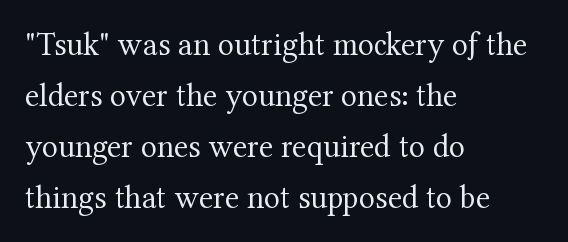
The leading is moderate, giving the passage an even texture. Nobody drew a line under any word here. Character widths vary here, with narrow letters taking less room than wide ones. The characters display serif detailing at their extremities.
